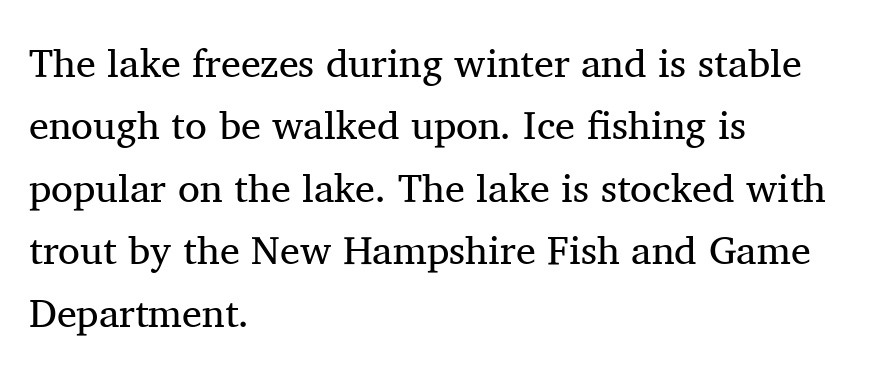
The image shows 40 px regular-weight serif type, upright; set left-aligned, normal line spacing (1.56x), normal letter spacing, not underlined; medium stroke contrast and a medium x-height.
